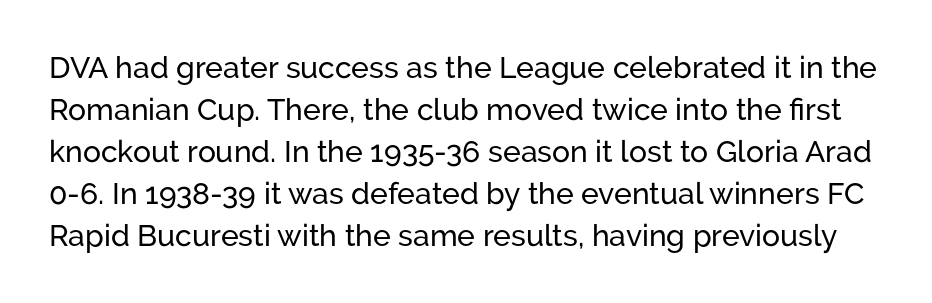
Q: Is the text italic (slanted)? A: No, it is upright.
Q: Is the typeface a serif or a sans-serif typeface? A: Sans-serif.
Q: Is the text underlined? A: No.
Q: Is the spacing between letters normal or unusually wide? A: Normal.
Q: Is the spacing between lines tight, normal or loose? A: Normal.
Q: Width (condensed, normal, or wide)? A: Normal.
Q: Stroke contrast? A: Low.
Q: x-height? A: Medium.
Q: Monospaced? A: No.
